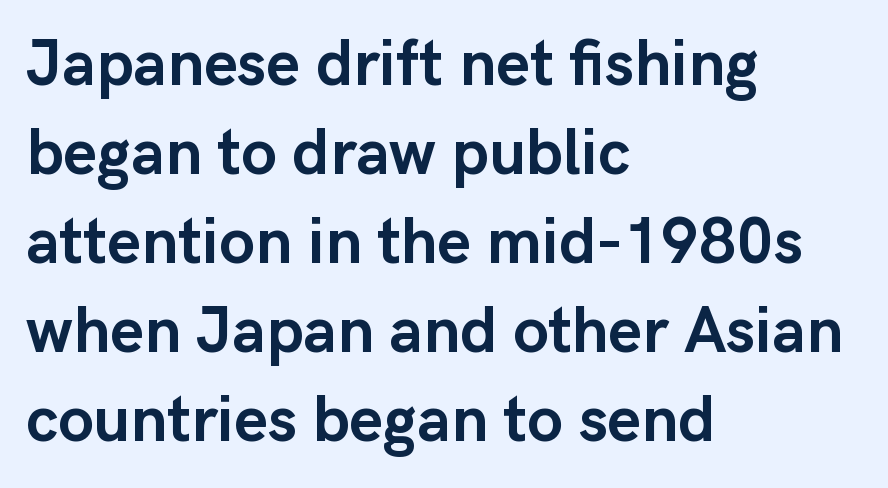
Each line starts at the same left margin while the right side varies. Stroke thickness is high; the sample reads as a true bold. This sample uses an upright cut, with every glyph sitting square on the baseline. The letters advance in unequal steps, a hallmark of proportional type. The face used here is rendered with its standard letterfit.
